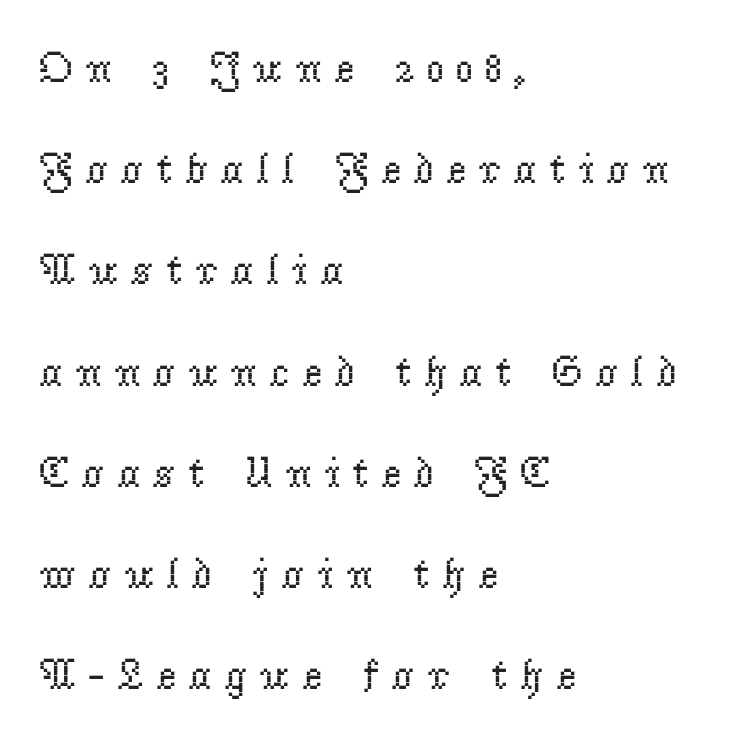
Q: Is the text bold? A: No.
Q: Is the text italic (slanted)? A: No, it is upright.
Q: Is the typeface a serif or a sans-serif typeface? A: Serif.
Q: Is the text underlined? A: No.
Q: How is the paragraph aligned? A: Left-aligned.
Q: Is the spacing between letters normal or unusually wide? A: Unusually wide.
Q: Is the spacing between lines tight, normal or loose? A: Loose.
Q: Width (condensed, normal, or wide)? A: Normal.
Q: Stroke contrast? A: Low.
Q: x-height? A: Small.
Q: Monospaced? A: No.
